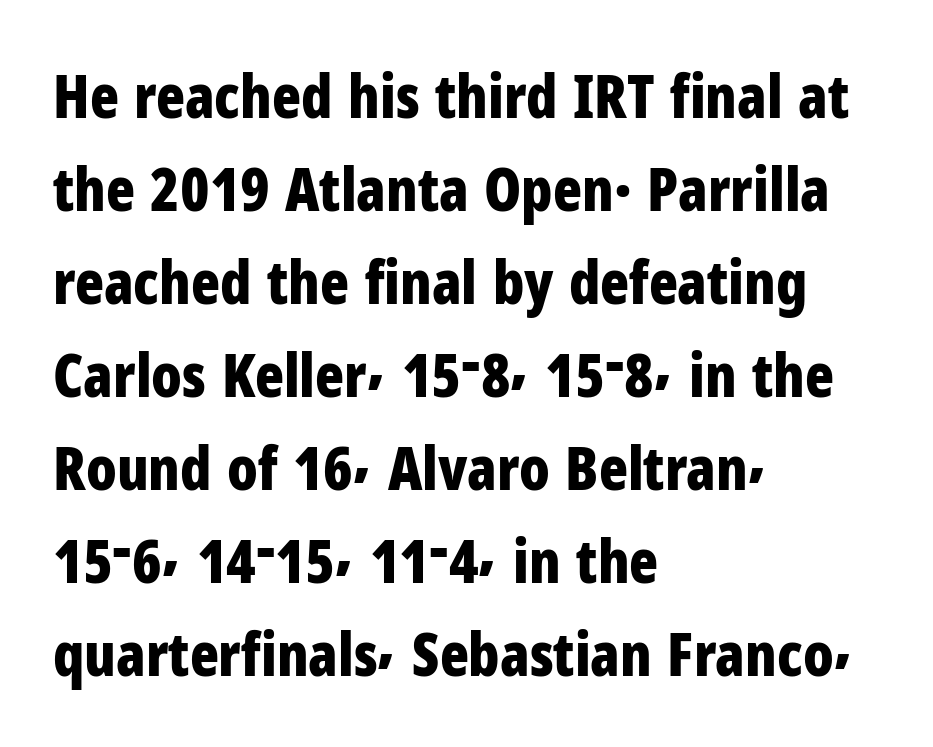
{"serif": "no", "italic": "no", "bold": "yes", "weight": "bold", "width": "condensed", "stroke_contrast": "low", "x_height": "medium", "monospaced": "no", "underline": "no", "align": "left", "line_spacing": "normal", "line_spacing_ratio": 1.55, "letter_spacing": "normal", "letter_spacing_em": 0.0, "glyph_px": 60}
